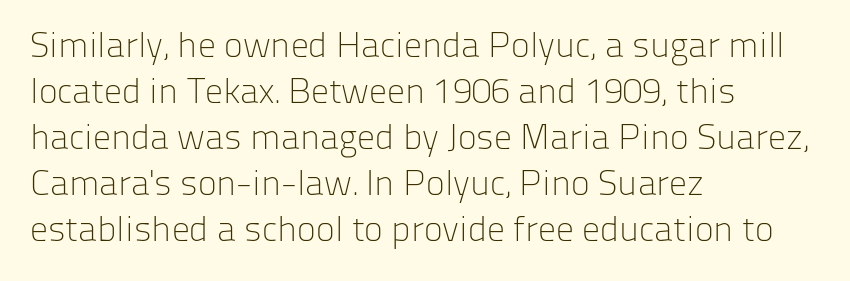
No word sits above an underline. Is there much room between lines? A standard amount, neither cramped nor airy. There is no visible air inserted between adjacent glyphs. Each letter's strokes conclude bluntly, with no projecting serifs. The setting favours the left margin, as ordinary paragraphs usually do. These lines were composed using upright roman letters.
